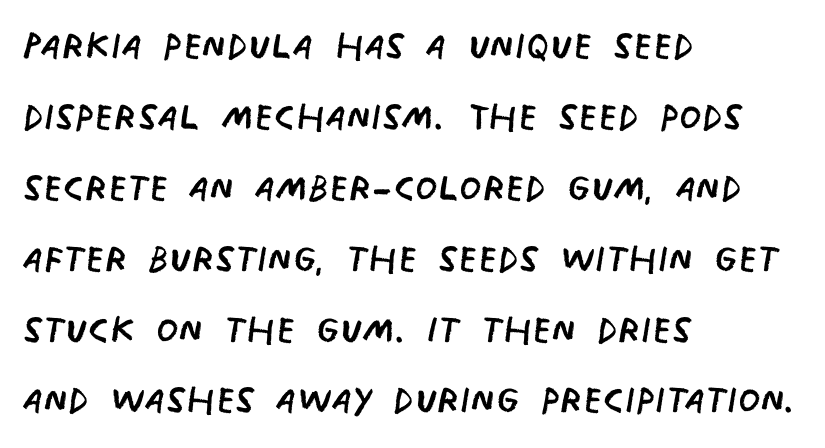
Q: Is the text bold? A: No.
Q: Is the typeface a serif or a sans-serif typeface? A: Sans-serif.
Q: Is the text underlined? A: No.
Q: How is the paragraph aligned? A: Left-aligned.
Q: Is the spacing between letters normal or unusually wide? A: Normal.
Q: Is the spacing between lines tight, normal or loose? A: Normal.
Q: Width (condensed, normal, or wide)? A: Condensed.
Q: Stroke contrast? A: Low.
Q: x-height? A: Large.
Q: Monospaced? A: No.
